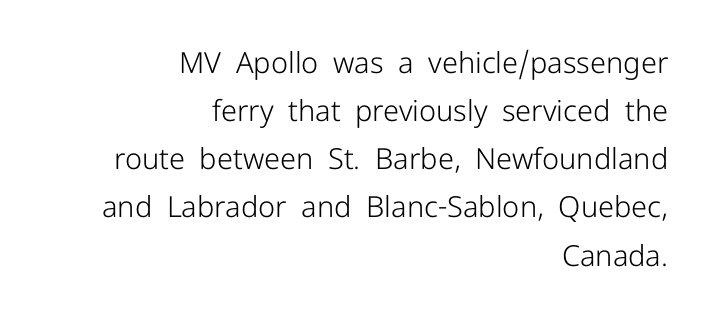
The image shows 29 px light sans-serif type, upright; set right-aligned, normal line spacing (1.66x), normal letter spacing, not underlined; low stroke contrast and a medium x-height.
